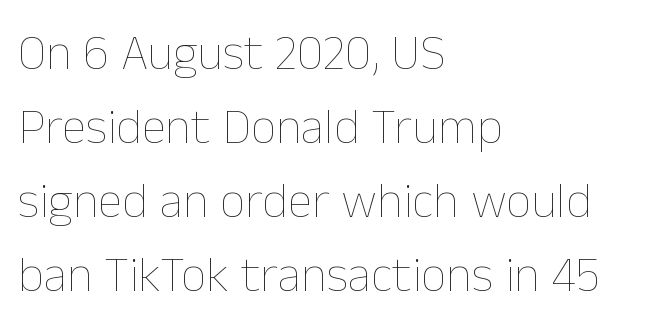
{"italic": "no", "bold": "no", "weight": "thin", "width": "normal", "stroke_contrast": "low", "x_height": "medium", "monospaced": "no", "underline": "no", "align": "left", "line_spacing": "normal", "line_spacing_ratio": 1.48, "letter_spacing": "normal", "letter_spacing_em": 0.0, "glyph_px": 50}
